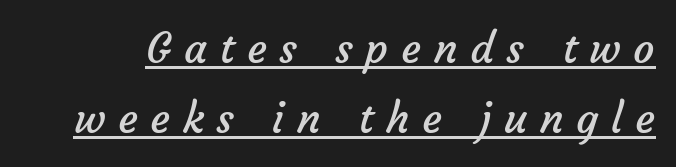
The image shows 42 px regular-weight sans-serif type; set normal line spacing (1.67x), unusually wide letter spacing (+0.3 em), underlined; low stroke contrast and a medium x-height.
